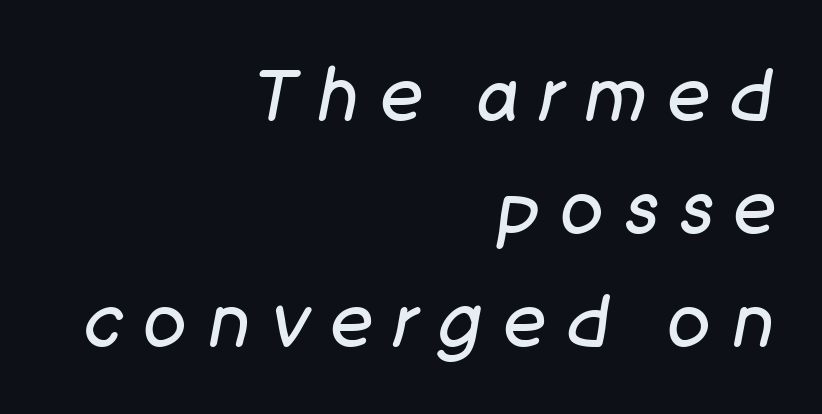
The designer left line spacing at the default. The passage shown is typed in a proportional face where columns would drift. Summary of weight: not heavy and not bold. In terms of letterspacing, this is a distinctly airy, spread setting.
